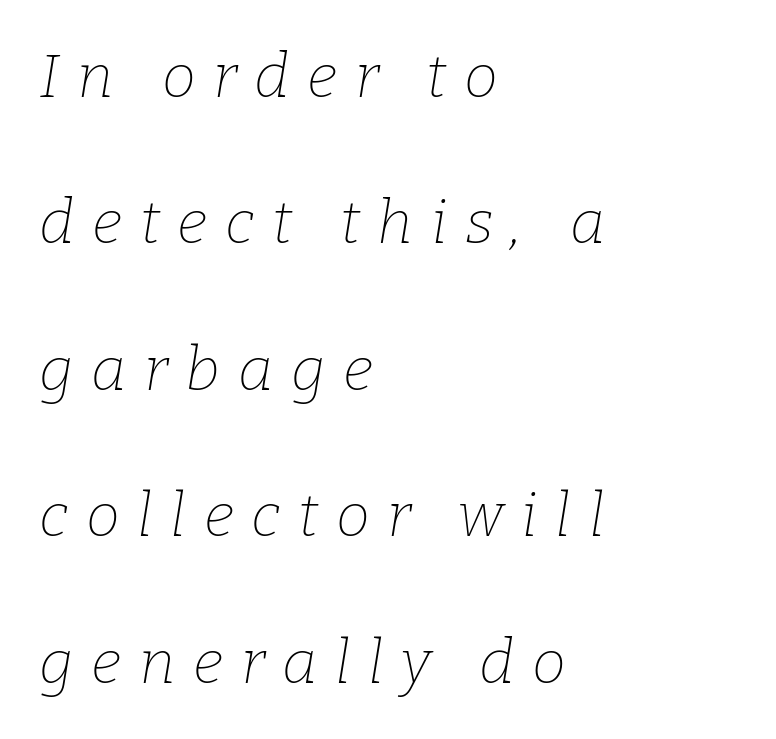
The image shows 61 px thin serif type, italic (leaning right); set left-aligned, loose line spacing (2.4x), unusually wide letter spacing (+0.29 em), not underlined; low stroke contrast and a medium x-height.
